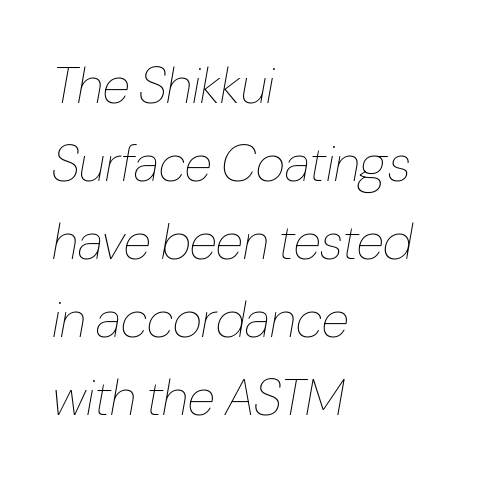
Here the designer chose a conventional face with non-uniform glyph widths. Nobody drew a line under any word here. Heft: none added — not bold. Nobody touched the tracking dial on this one. One glance says typical: line gaps are just what's usual.
